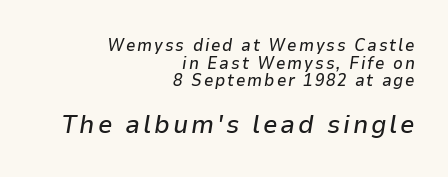
The image shows 26 px text type, italic (leaning right); set right-aligned, tight line spacing (1.03x), not underlined; the second (bottom) block is 1.53x larger.
